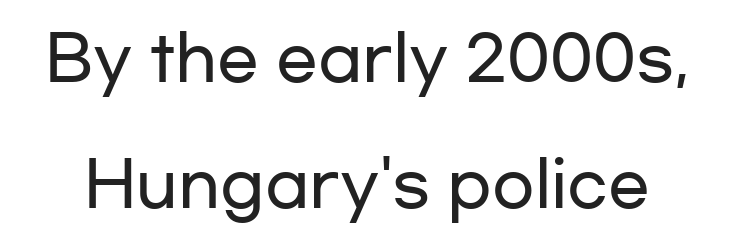
The image shows 62 px wide sans-serif type, upright; set loose line spacing (2.04x), normal letter spacing, not underlined; low stroke contrast and a medium x-height.
